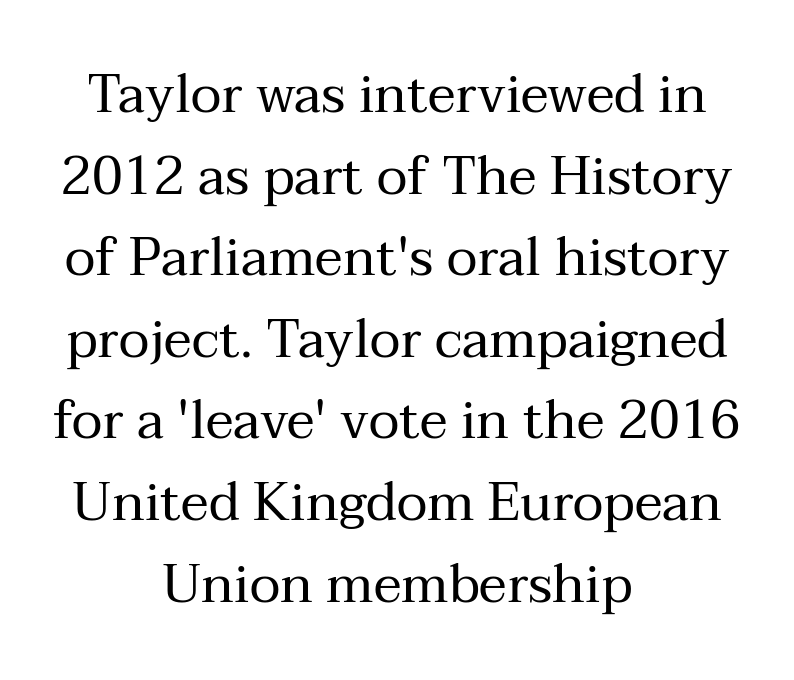
The image shows 53 px regular-weight serif type, upright; set centered, normal line spacing (1.54x), normal letter spacing, not underlined; medium stroke contrast and a medium x-height.
